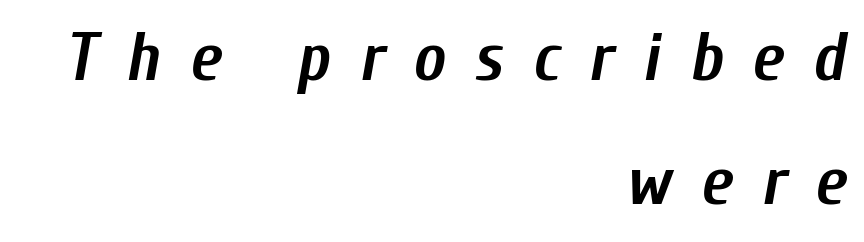
Q: Is the text bold? A: Yes.
Q: Is the text italic (slanted)? A: Yes, it leans right by about 10 degrees.
Q: Is the text underlined? A: No.
Q: How is the paragraph aligned? A: Right-aligned.
Q: Is the spacing between letters normal or unusually wide? A: Unusually wide.
Q: Width (condensed, normal, or wide)? A: Condensed.
Q: Stroke contrast? A: Low.
Q: x-height? A: Medium.
Q: Monospaced? A: No.
